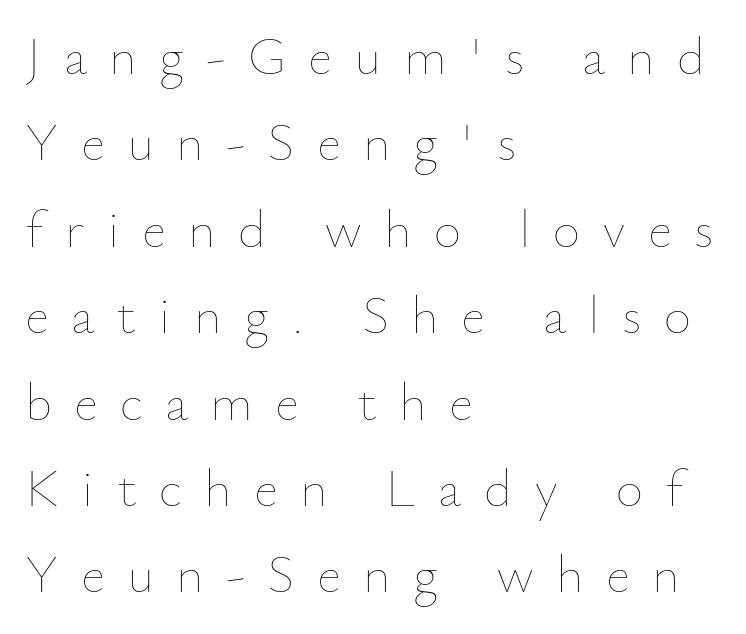
Q: Is the text bold? A: No.
Q: Is the text italic (slanted)? A: No, it is upright.
Q: Is the text underlined? A: No.
Q: How is the paragraph aligned? A: Left-aligned.
Q: Is the spacing between letters normal or unusually wide? A: Unusually wide.
Q: Is the spacing between lines tight, normal or loose? A: Normal.
Q: Width (condensed, normal, or wide)? A: Normal.
Q: Stroke contrast? A: Low.
Q: x-height? A: Small.
Q: Monospaced? A: No.
